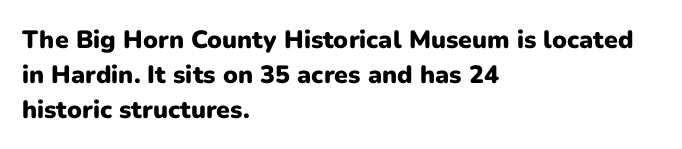
The image shows 25 px bold type, upright; set left-aligned, normal line spacing (1.4x), normal letter spacing, not underlined.
